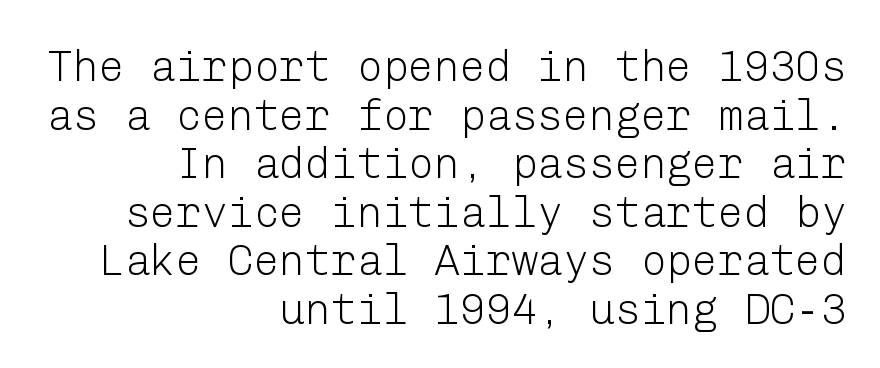
The image shows 43 px light sans-serif type, upright; set right-aligned, tight line spacing (1.13x), normal letter spacing, not underlined; low stroke contrast and a medium x-height.
